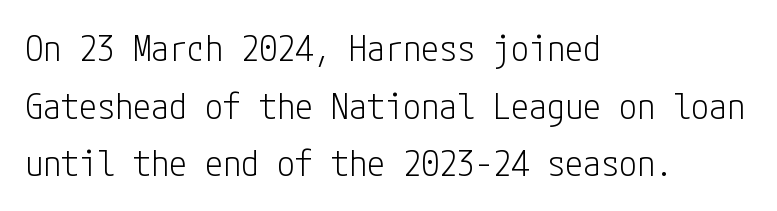
{"serif": "no", "italic": "no", "bold": "no", "weight": "light", "width": "condensed", "stroke_contrast": "low", "x_height": "medium", "underline": "no", "align": "left", "line_spacing": "normal", "line_spacing_ratio": 1.6, "letter_spacing": "normal", "letter_spacing_em": 0.0, "glyph_px": 36}
